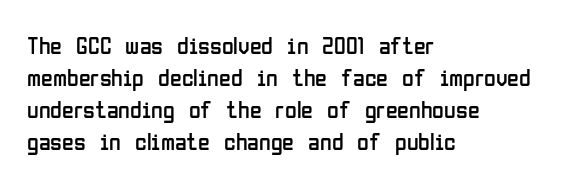
{"italic": "no", "bold": "no", "underline": "no", "align": "left", "line_spacing": "normal", "line_spacing_ratio": 1.33, "letter_spacing": "normal", "letter_spacing_em": 0.0, "glyph_px": 24}
